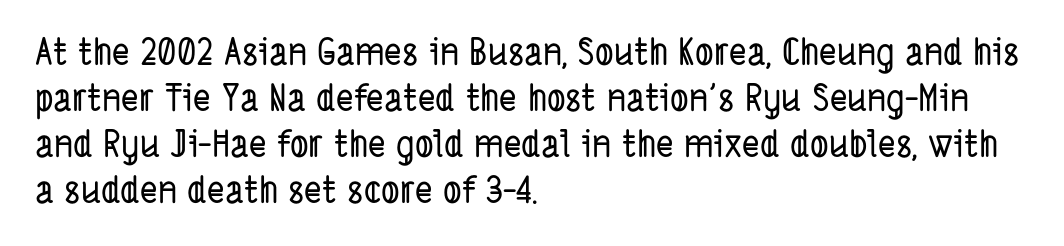
{"serif": "no", "width": "condensed", "stroke_contrast": "low", "x_height": "medium", "monospaced": "no", "underline": "no", "align": "left", "line_spacing_ratio": 1.24, "letter_spacing": "normal", "letter_spacing_em": 0.0, "glyph_px": 37}
